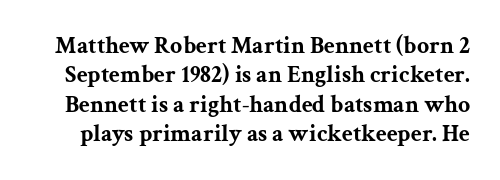
Spacing between characters is what you'd get straight out of the box. Vertical strokes here are truly vertical. A dark, heavy texture on the line: the type is bold. The glyphs are unaccompanied by any horizontal stroke below them.
